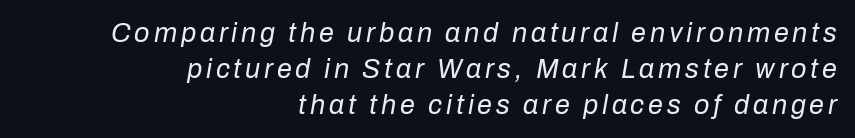
The space beneath each line is pristine and unruled. The characters are drawn with everyday or finer stroke widths. Rendered with sloped, italic letterforms. Rows of type keep a routine distance in the vertical direction. The ragged edge is on the left, which tells us the setting is flush right.
